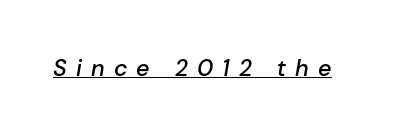
The image shows 23 px text type, italic (leaning right); set unusually wide letter spacing (+0.4 em), underlined.
